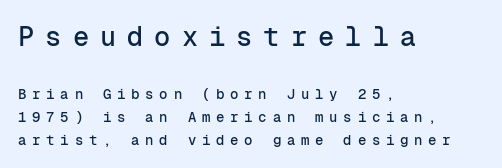
The image shows 27 px text type, upright; set left-aligned, normal line spacing (1.64x), unusually wide letter spacing (+0.41 em), not underlined; the first (top) block is 1.93x larger.
